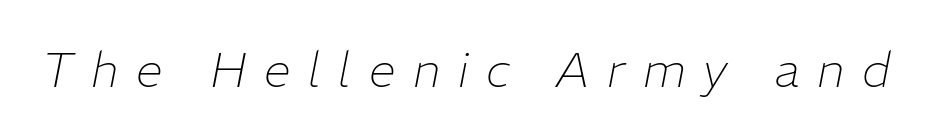
The image shows 48 px thin type, italic (leaning right); set unusually wide letter spacing (+0.37 em), not underlined; low stroke contrast and a medium x-height.
